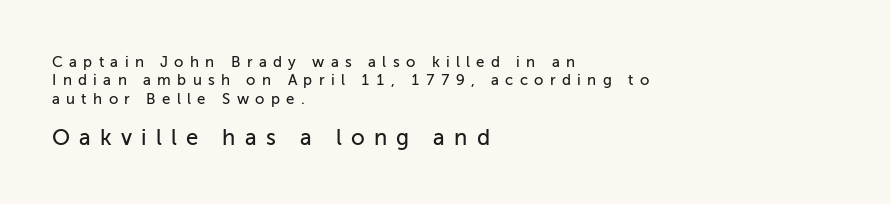
{"italic": "no", "underline": "no", "align": "left", "line_spacing_ratio": 1.22, "letter_spacing": "wide", "letter_spacing_em": 0.42, "larger_block": "second", "size_ratio": 1.47, "glyph_px": 22}
